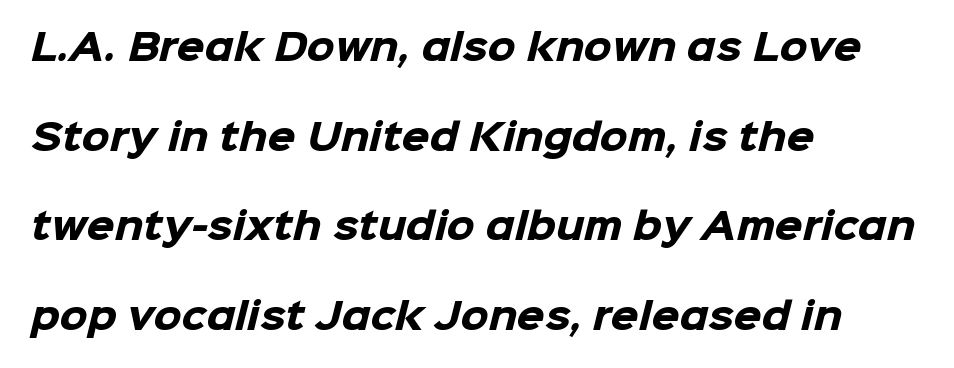
The image shows 36 px heavy sans-serif type; set left-aligned, loose line spacing (2.49x), normal letter spacing, not underlined; low stroke contrast and a medium x-height.
